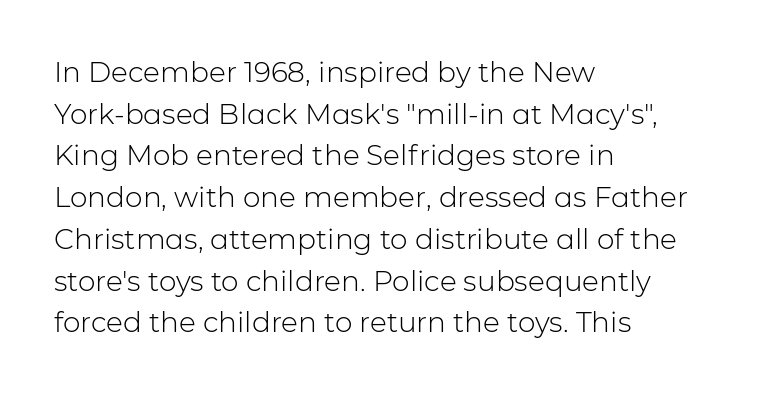
Proportional: the letters do not fall into vertical columns. Grotesque or geometric, the face here clearly has no serifs. How are the letters spaced? Ordinarily, with no added tracking. How would I describe the line gaps? Plain and ordinary.
